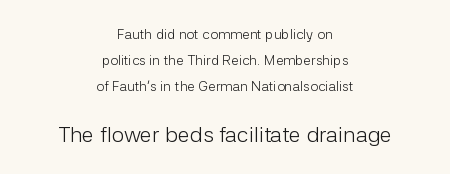
The image shows 22 px text type, upright; set centered, line spacing 1.87x, normal letter spacing, not underlined; the second (bottom) block is 1.57x larger.
